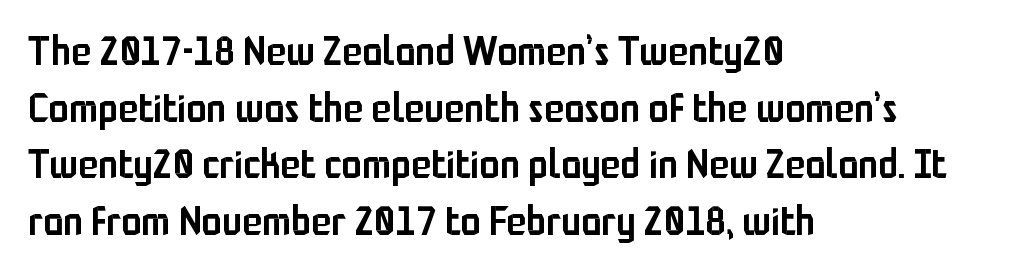
{"serif": "no", "italic": "no", "bold": "semi", "weight": "semibold", "width": "condensed", "stroke_contrast": "low", "x_height": "medium", "monospaced": "no", "underline": "no", "align": "left", "line_spacing": "normal", "line_spacing_ratio": 1.38, "letter_spacing": "normal", "letter_spacing_em": 0.0, "glyph_px": 41}
